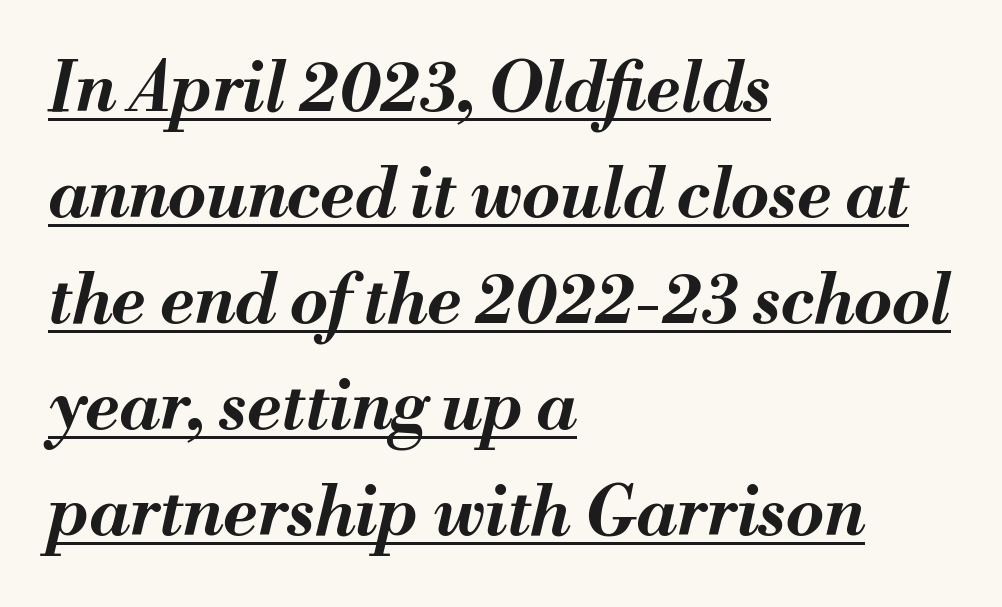
Spacing verdict: proportional, widths tailored to each character. Does extra space separate the letters? No, they use regular spacing. Is there an underline? Yes — a line sits under the letters. Slanted lettering throughout. The paragraph has a hard left edge and a soft right edge.
